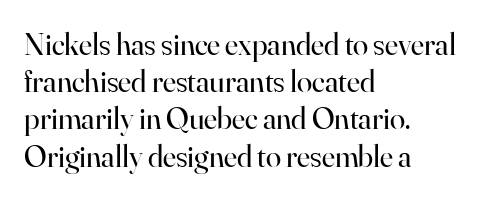
The image shows 31 px regular-weight serif type, upright; set left-aligned, line spacing 1.2x, normal letter spacing, not underlined; high stroke contrast and a small x-height.
